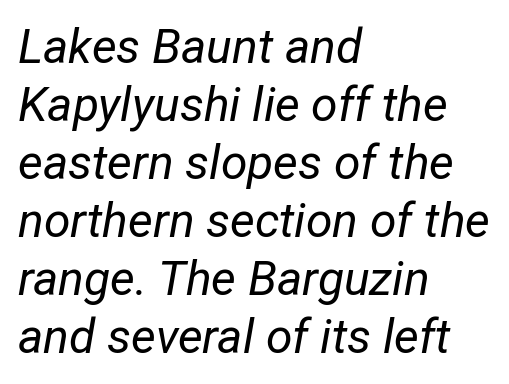
The image shows 48 px regular-weight, condensed type, italic (leaning right); set left-aligned, line spacing 1.21x, normal letter spacing, not underlined; low stroke contrast and a medium x-height.
